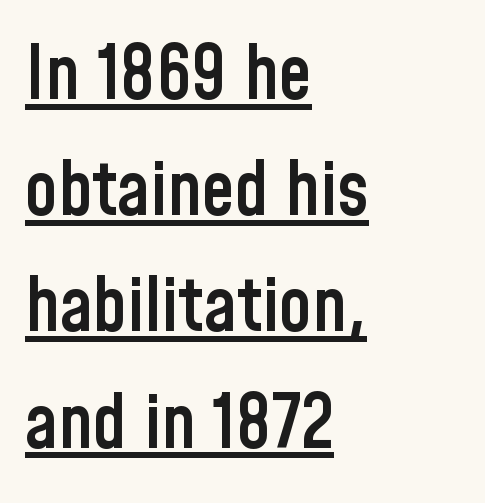
Quick note: underline on. Unlike italic type, these characters show no tilt at all. The lines in this sample share a left origin and differ only in where they stop. Does extra space separate the letters? No, they use regular spacing. The font family rendered here belongs to the sans-serif group.
